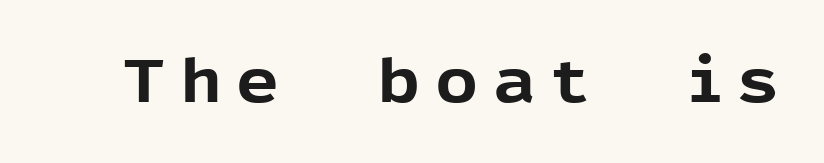
Rendered with straight, roman letterforms. The type is letterspaced generously, with wide tracking. The text was rendered using a sans face with plain stroke endings. Only glyphs here, with clear space below each row.
